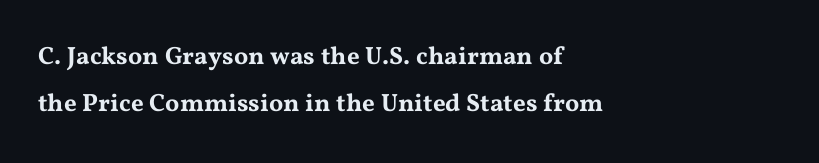
The lettering holds an erect, upright posture throughout. Rule under the text: the space is simply empty. The ragged edge is on the right, which tells us the setting is flush left. How are the letters spaced? Ordinarily, with no added tracking.
